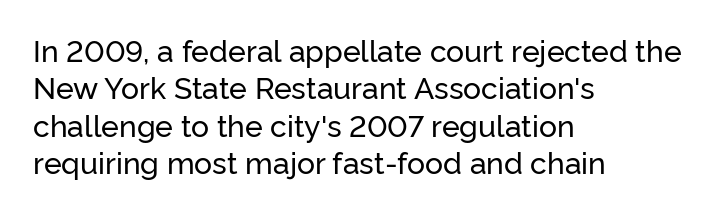
Q: Is the text italic (slanted)? A: No, it is upright.
Q: Is the typeface a serif or a sans-serif typeface? A: Sans-serif.
Q: Is the text underlined? A: No.
Q: How is the paragraph aligned? A: Left-aligned.
Q: Is the spacing between letters normal or unusually wide? A: Normal.
Q: Is the spacing between lines tight, normal or loose? A: Normal.
Q: Width (condensed, normal, or wide)? A: Normal.
Q: Stroke contrast? A: Low.
Q: x-height? A: Medium.
Q: Monospaced? A: No.
